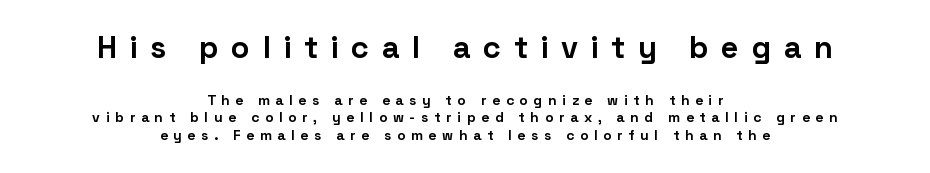
Alignment: centered. The line-height multiplier appears to be the usual default. How heavy is the stroke? Heavy — this is a bold. The lettering stays uniformly vertical, giving the passage a roman look. Each word looks stretched out because of the extra space between its letters. Check under the words: just untouched page.
